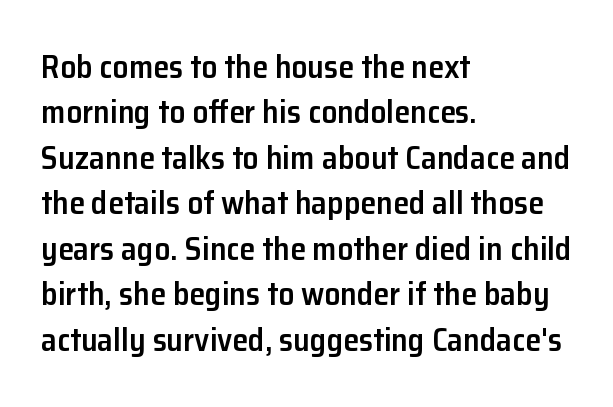
The image shows 32 px semibold sans-serif type, upright; set left-aligned, normal line spacing (1.42x), normal letter spacing, not underlined; low stroke contrast and a medium x-height.
